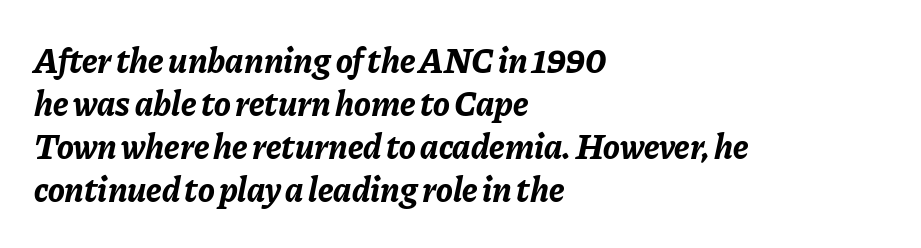
Compared with ordinary roman type, these characters are visibly tilted. The letters advance in unequal steps, a hallmark of proportional type. This is heavy type, rendered in bold. Each row of text sits above clean, open space. Standard letterfit; no display-style spreading of the glyphs.
